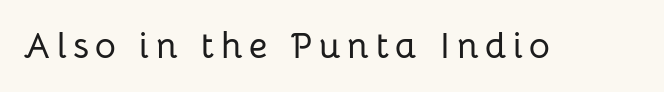
The image shows 36 px sans-serif type, upright; set not underlined; low stroke contrast and a medium x-height.
